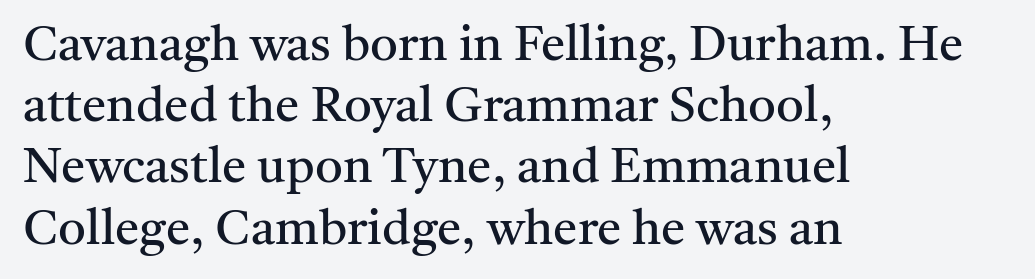
Q: Is the text bold? A: No.
Q: Is the text italic (slanted)? A: No, it is upright.
Q: Is the typeface a serif or a sans-serif typeface? A: Serif.
Q: Is the text underlined? A: No.
Q: How is the paragraph aligned? A: Left-aligned.
Q: Is the spacing between letters normal or unusually wide? A: Normal.
Q: Is the spacing between lines tight, normal or loose? A: Normal.
Q: Width (condensed, normal, or wide)? A: Normal.
Q: Stroke contrast? A: Medium.
Q: x-height? A: Medium.
Q: Monospaced? A: No.
